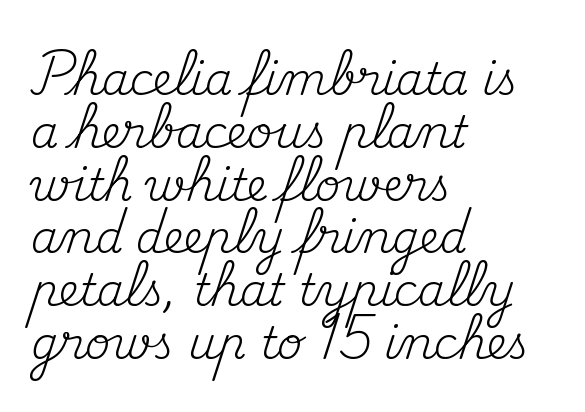
These lines keep a tight, regular rhythm from letter to letter. These lines are composed in type with serifs. Spacing verdict: proportional, widths tailored to each character. Stems and bowls with no extra thickness — not bold.
